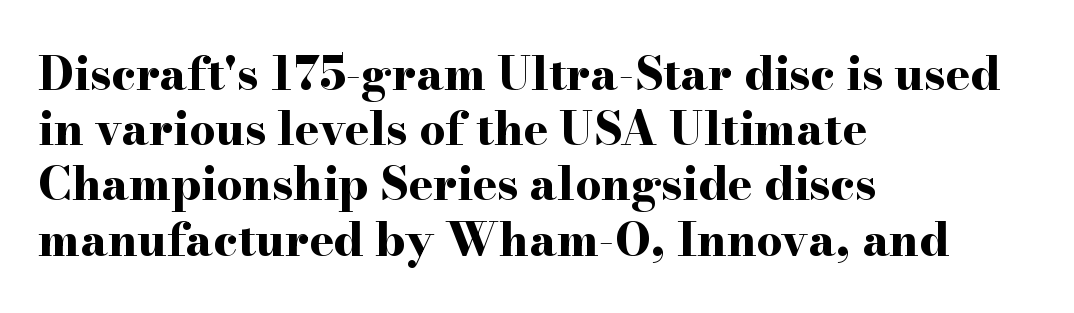
The image shows 46 px bold, wide serif type, upright; set left-aligned, line spacing 1.2x, normal letter spacing, not underlined; high stroke contrast and a small x-height.
